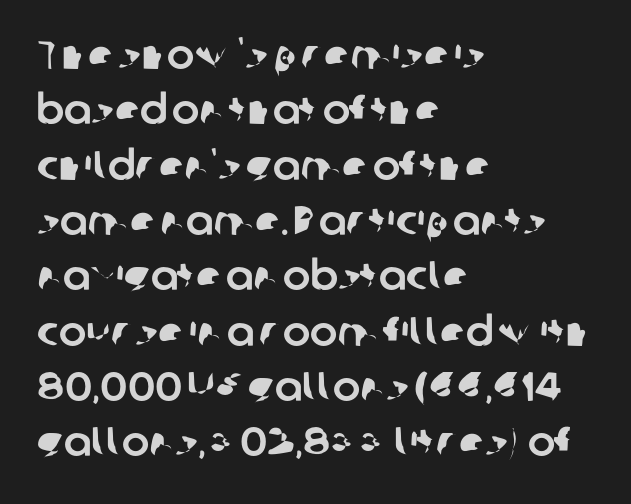
{"serif": "no", "width": "normal", "stroke_contrast": "low", "x_height": "medium", "monospaced": "no", "underline": "no", "align": "left", "line_spacing": "normal", "line_spacing_ratio": 1.35, "letter_spacing": "normal", "letter_spacing_em": 0.0, "glyph_px": 41}
